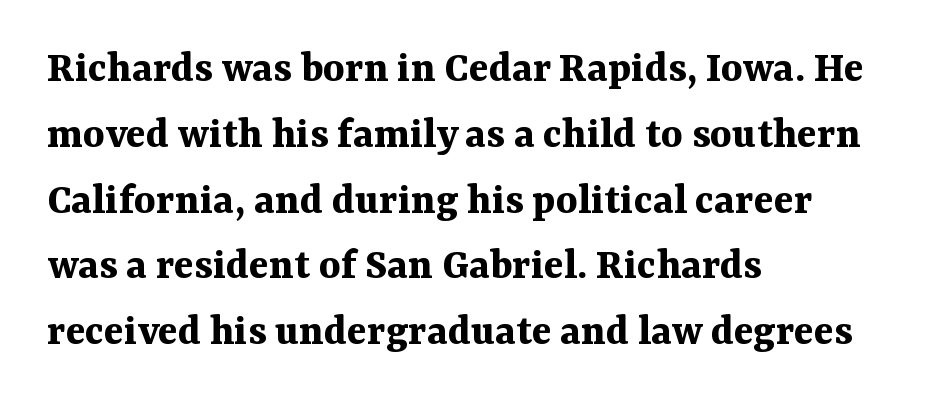
Q: Is the text bold? A: Yes.
Q: Is the text italic (slanted)? A: No, it is upright.
Q: Is the typeface a serif or a sans-serif typeface? A: Serif.
Q: Is the text underlined? A: No.
Q: How is the paragraph aligned? A: Left-aligned.
Q: Is the spacing between letters normal or unusually wide? A: Normal.
Q: Is the spacing between lines tight, normal or loose? A: Normal.
Q: Width (condensed, normal, or wide)? A: Normal.
Q: Stroke contrast? A: Medium.
Q: x-height? A: Medium.
Q: Monospaced? A: No.
